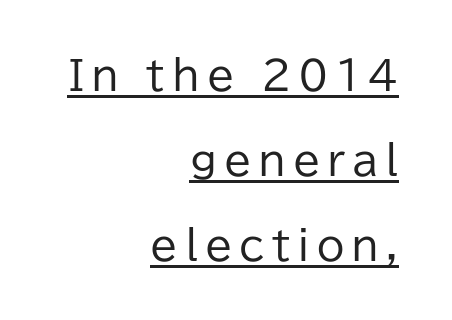
Q: Is the text bold? A: No.
Q: Is the text italic (slanted)? A: No, it is upright.
Q: Is the typeface a serif or a sans-serif typeface? A: Sans-serif.
Q: Is the text underlined? A: Yes.
Q: How is the paragraph aligned? A: Right-aligned.
Q: Is the spacing between lines tight, normal or loose? A: Loose.
Q: Width (condensed, normal, or wide)? A: Normal.
Q: Stroke contrast? A: Low.
Q: x-height? A: Medium.
Q: Monospaced? A: No.
